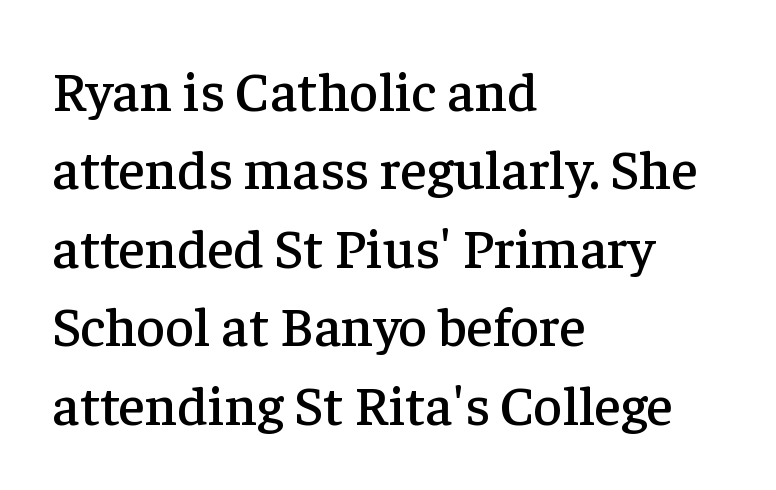
{"serif": "yes", "italic": "no", "width": "normal", "stroke_contrast": "low", "x_height": "medium", "monospaced": "no", "underline": "no", "align": "left", "line_spacing": "normal", "line_spacing_ratio": 1.4, "letter_spacing": "normal", "letter_spacing_em": 0.0, "glyph_px": 56}
